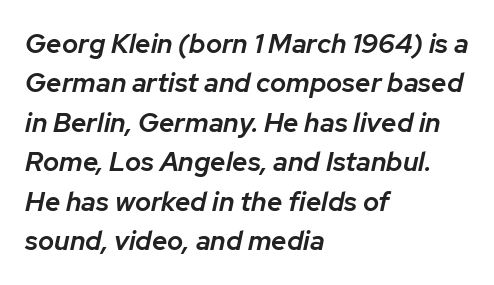
{"italic": "yes", "lean": "right", "slant_degrees": 12, "bold": "semi", "underline": "no", "align": "left", "line_spacing": "normal", "line_spacing_ratio": 1.46, "letter_spacing": "normal", "letter_spacing_em": 0.0, "glyph_px": 27}
